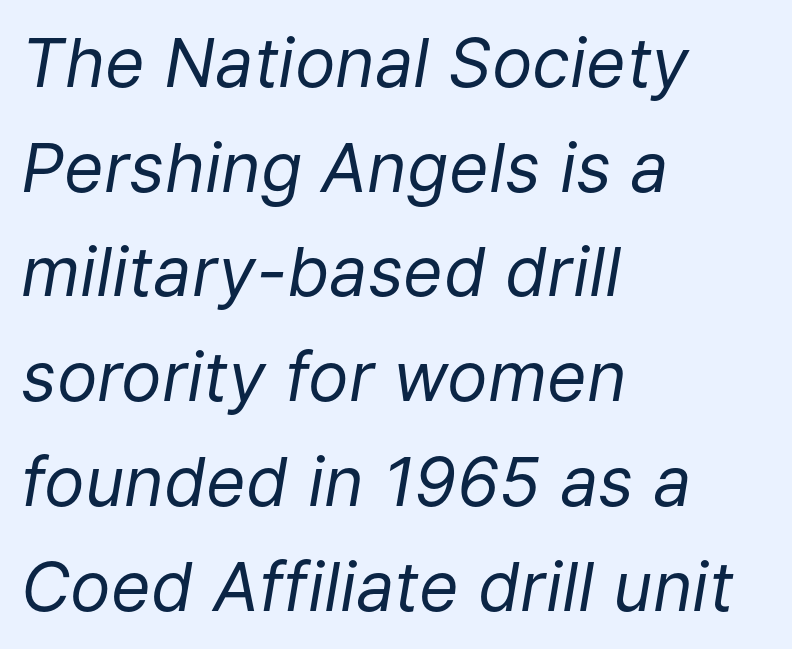
Q: Is the text bold? A: No.
Q: Is the text italic (slanted)? A: Yes, it leans right by about 9 degrees.
Q: Is the text underlined? A: No.
Q: How is the paragraph aligned? A: Left-aligned.
Q: Is the spacing between letters normal or unusually wide? A: Normal.
Q: Is the spacing between lines tight, normal or loose? A: Normal.
Q: Width (condensed, normal, or wide)? A: Normal.
Q: Stroke contrast? A: Low.
Q: x-height? A: Medium.
Q: Monospaced? A: No.
